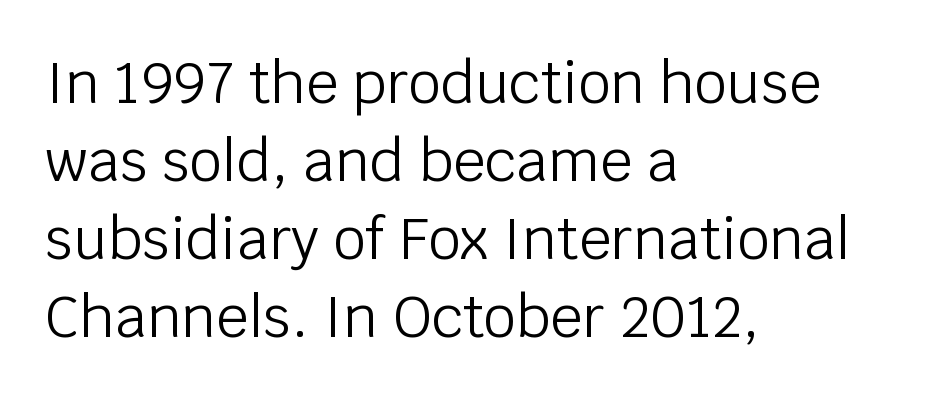
Q: Is the text bold? A: No.
Q: Is the text italic (slanted)? A: No, it is upright.
Q: Is the typeface a serif or a sans-serif typeface? A: Sans-serif.
Q: Is the text underlined? A: No.
Q: How is the paragraph aligned? A: Left-aligned.
Q: Is the spacing between letters normal or unusually wide? A: Normal.
Q: Is the spacing between lines tight, normal or loose? A: Normal.
Q: Width (condensed, normal, or wide)? A: Normal.
Q: Stroke contrast? A: Low.
Q: x-height? A: Large.
Q: Monospaced? A: No.
